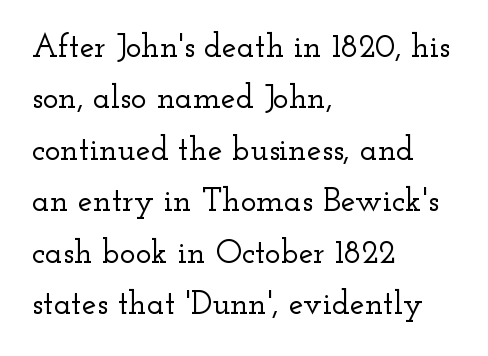
Q: Is the text italic (slanted)? A: No, it is upright.
Q: Is the typeface a serif or a sans-serif typeface? A: Serif.
Q: Is the text underlined? A: No.
Q: How is the paragraph aligned? A: Left-aligned.
Q: Is the spacing between letters normal or unusually wide? A: Normal.
Q: Is the spacing between lines tight, normal or loose? A: Normal.
Q: Width (condensed, normal, or wide)? A: Wide.
Q: Stroke contrast? A: Low.
Q: x-height? A: Small.
Q: Monospaced? A: No.
